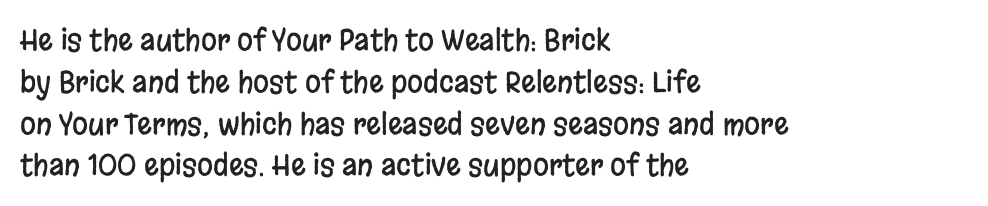
Underlining? Definitely not there. This is sans-serif lettering, the kind often seen on screens and signage. The tracking reads as untouched default to a designer's eye. A typesetter would call this leading conventional body-copy spacing. A typesetter would call this proportional, since set widths differ per character. The paragraph shown leans on its left margin.
